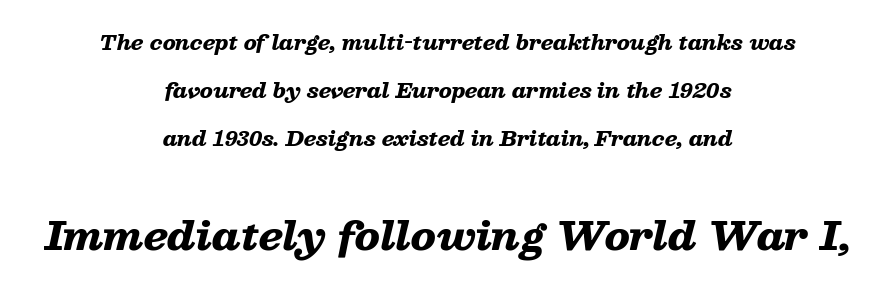
{"italic": "yes", "lean": "right", "slant_degrees": 13, "bold": "yes", "weight": "heavy", "width": "wide", "stroke_contrast": "low", "x_height": "medium", "monospaced": "no", "underline": "no", "align": "center", "line_spacing": "loose", "line_spacing_ratio": 2.41, "letter_spacing": "normal", "letter_spacing_em": 0.0, "larger_block": "second", "size_ratio": 1.95, "glyph_px": 39}
